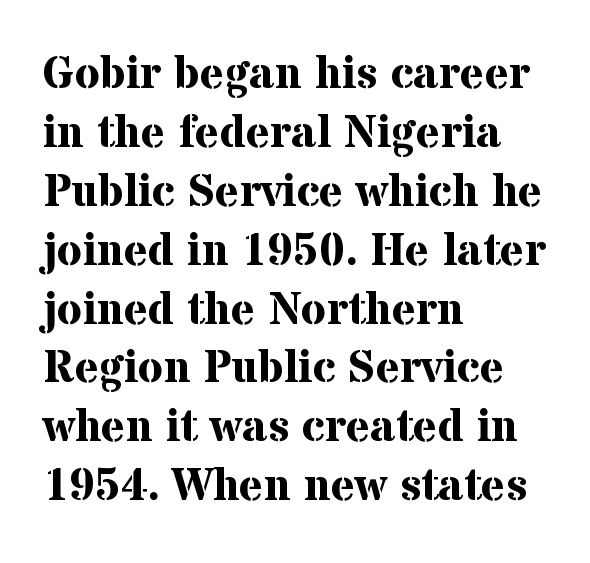
Q: Is the text bold? A: Yes.
Q: Is the text italic (slanted)? A: No, it is upright.
Q: Is the typeface a serif or a sans-serif typeface? A: Serif.
Q: Is the text underlined? A: No.
Q: How is the paragraph aligned? A: Left-aligned.
Q: Is the spacing between letters normal or unusually wide? A: Normal.
Q: Is the spacing between lines tight, normal or loose? A: Normal.
Q: Width (condensed, normal, or wide)? A: Normal.
Q: Stroke contrast? A: Medium.
Q: x-height? A: Medium.
Q: Monospaced? A: No.
